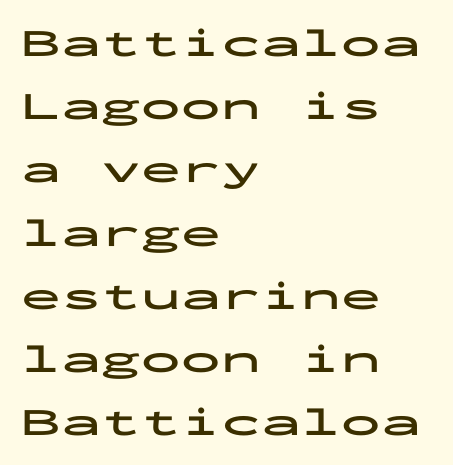
The image shows 40 px bold, wide sans-serif type, upright, monospaced; set left-aligned, normal line spacing (1.58x), normal letter spacing, not underlined; low stroke contrast and a medium x-height.
